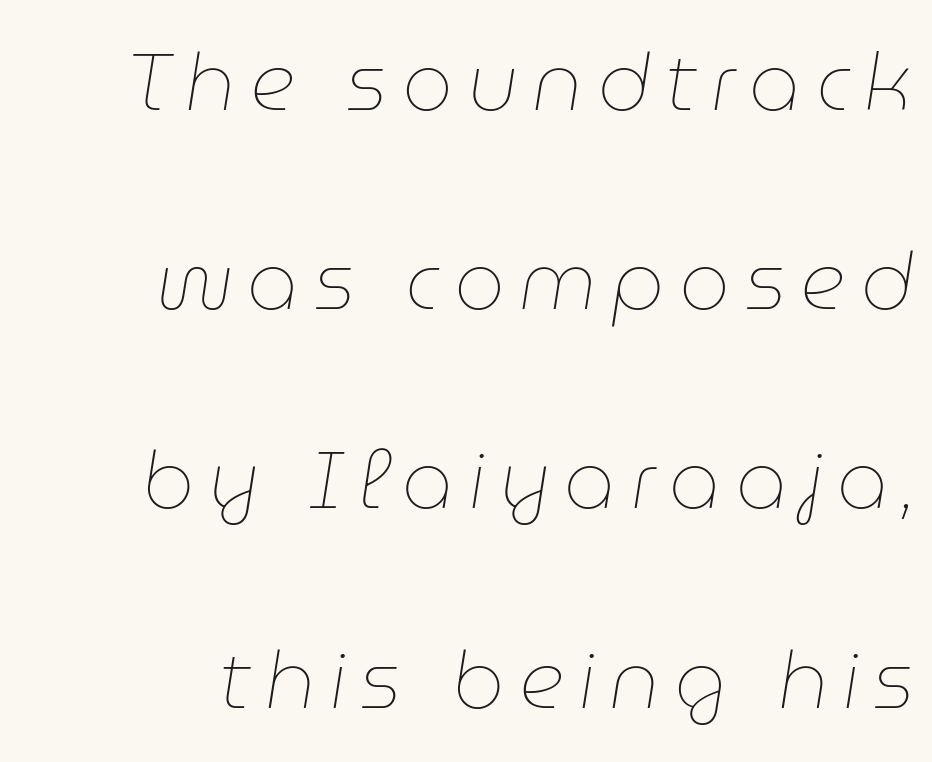
Is this a heavy cut? Hardly; it is regular or lighter. In terms of posture, this sample is oblique. The space beneath each line is pristine and unruled. Horizontal alignment here is rightward, an uncommon choice for prose. This sample has the flowing, uneven cadence of proportional lettering.
